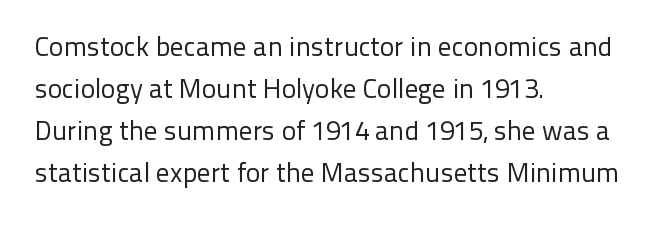
Each new line begins a customary step beneath the previous one. The passage shown is not underscored anywhere. Weight: not bold — regular or lighter. Nope, not italic — everything's standing straight. A classic flush-left, rag-right setting is used for this passage.
